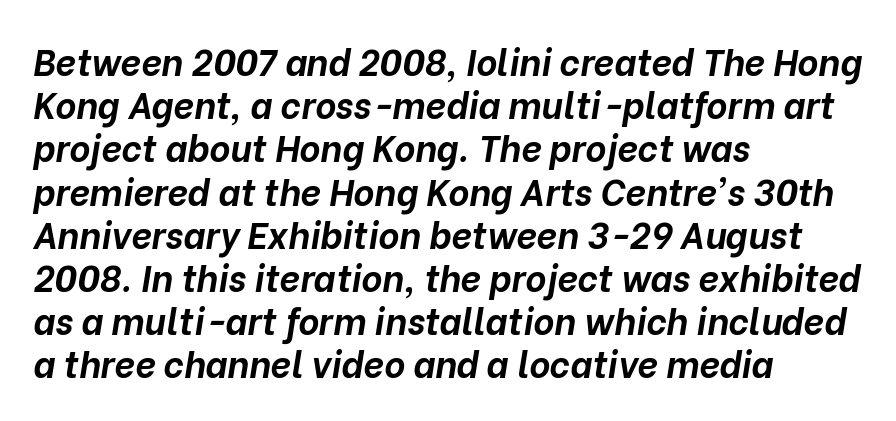
The lettering tilts uniformly, giving the passage an italic look. Plain, unruled lines of type. Looks like regular typesetting: each glyph gets only the width it needs. The typesetting leans heavy: a genuine bold.
